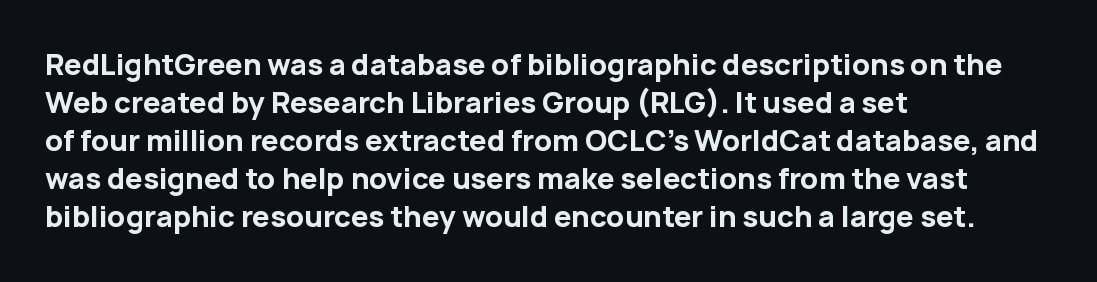
The space beneath each line is pristine and unruled. The characters look thick and weighty, a clear bold. Note the varied advance widths — an 'i' is clearly narrower than an 'm'. Unlike a traditional serif, this face leaves its strokes unadorned.
